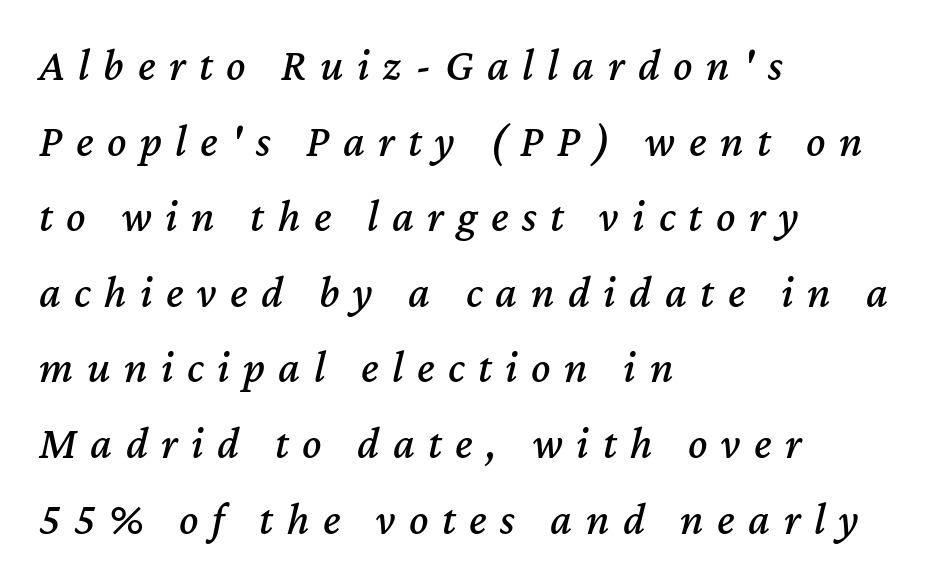
The image shows 45 px text type, italic (leaning right); set left-aligned, normal line spacing (1.68x), unusually wide letter spacing (+0.3 em), not underlined; medium stroke contrast and a medium x-height.
